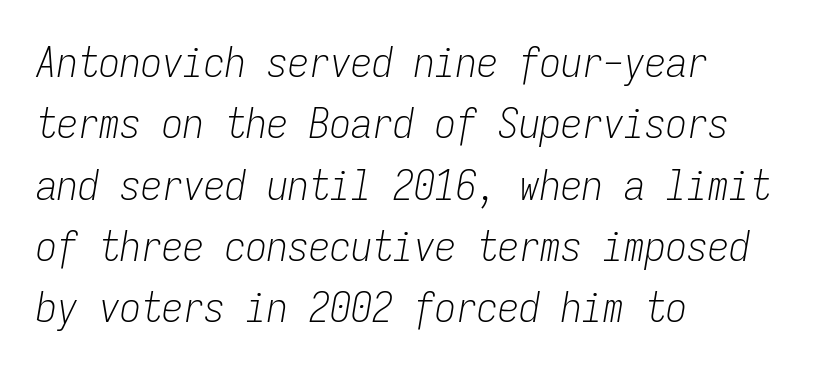
{"italic": "yes", "lean": "right", "slant_degrees": 9, "bold": "no", "weight": "light", "width": "condensed", "stroke_contrast": "low", "x_height": "medium", "monospaced": "yes", "underline": "no", "align": "left", "line_spacing": "normal", "line_spacing_ratio": 1.46, "letter_spacing": "normal", "letter_spacing_em": 0.0, "glyph_px": 42}
